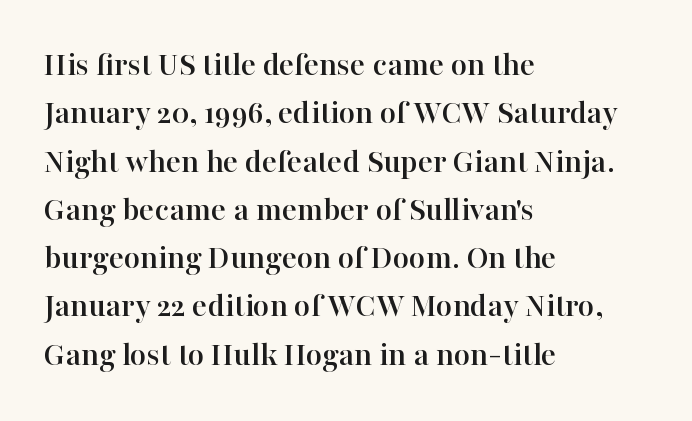
Reading down the column, the eye jumps a familiar distance to each next line. The baseline area is clear. The typeface chosen for these lines features serifs. The font's upright variant was chosen for this text. Horizontally, the lines are justified to the leading edge only.
